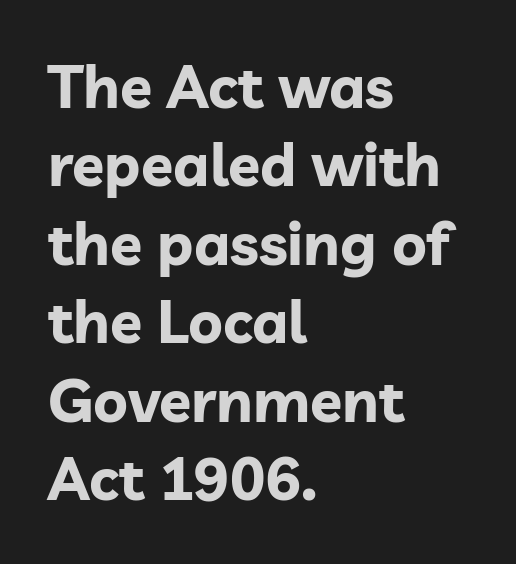
Honestly, there is no underline to notice here at all. Visually the block forms a straight wall on the left and a jagged coastline on the right. The typeface chosen for these lines omits serifs. The rows are spaced the way most documents space them. A typesetter would mark this as roman, not italic. Character widths vary here, with narrow letters taking less room than wide ones.
